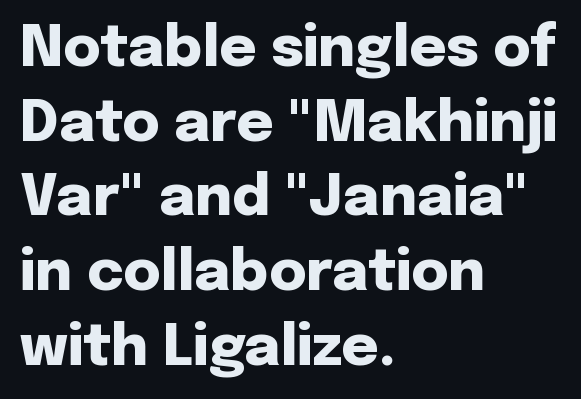
{"serif": "no", "italic": "no", "bold": "yes", "weight": "heavy", "width": "normal", "stroke_contrast": "low", "x_height": "medium", "monospaced": "no", "underline": "no", "align": "left", "line_spacing": "normal", "line_spacing_ratio": 1.31, "letter_spacing": "normal", "letter_spacing_em": 0.0, "glyph_px": 57}
